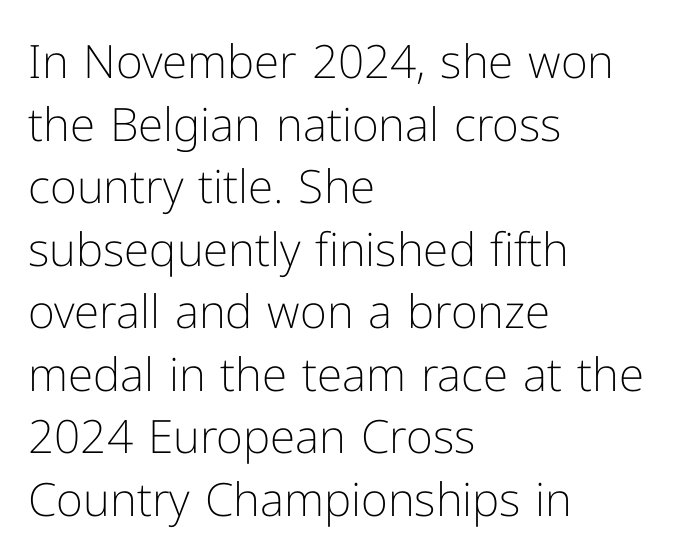
{"serif": "no", "italic": "no", "bold": "no", "weight": "light", "width": "normal", "stroke_contrast": "low", "x_height": "medium", "monospaced": "no", "underline": "no", "align": "left", "line_spacing": "normal", "line_spacing_ratio": 1.36, "letter_spacing": "normal", "letter_spacing_em": 0.0, "glyph_px": 46}
